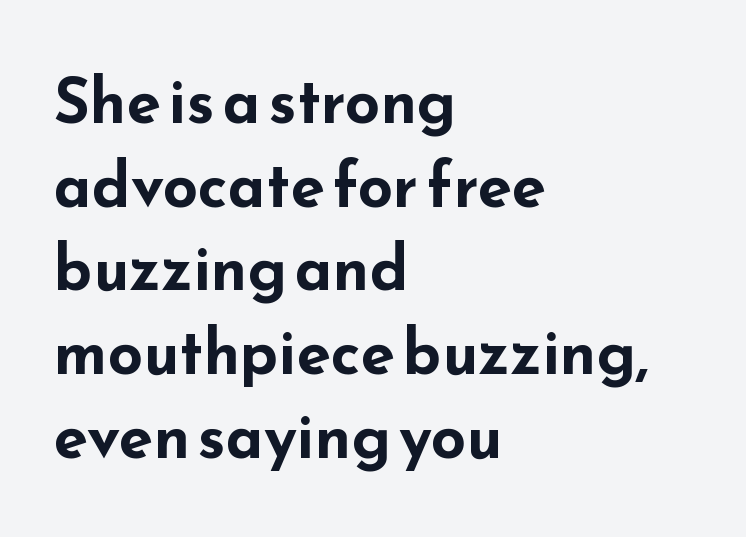
{"serif": "no", "italic": "no", "bold": "yes", "weight": "bold", "width": "wide", "stroke_contrast": "low", "x_height": "small", "monospaced": "no", "underline": "no", "align": "left", "line_spacing": "normal", "line_spacing_ratio": 1.35, "letter_spacing": "normal", "letter_spacing_em": 0.0, "glyph_px": 62}
